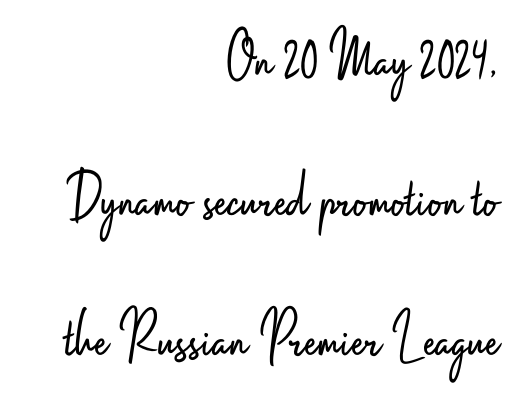
Q: Is the text bold? A: No.
Q: Is the text italic (slanted)? A: Yes.
Q: Is the typeface a serif or a sans-serif typeface? A: Sans-serif.
Q: Is the text underlined? A: No.
Q: How is the paragraph aligned? A: Right-aligned.
Q: Is the spacing between letters normal or unusually wide? A: Normal.
Q: Is the spacing between lines tight, normal or loose? A: Loose.
Q: Width (condensed, normal, or wide)? A: Condensed.
Q: Stroke contrast? A: Low.
Q: x-height? A: Small.
Q: Monospaced? A: No.
